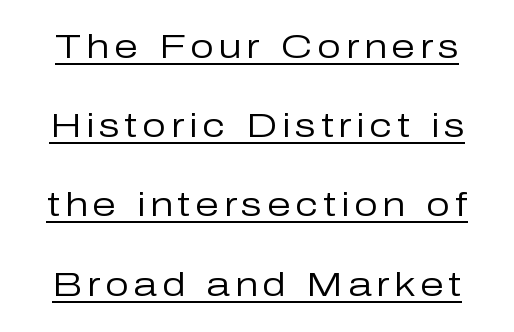
The image shows 34 px regular-weight sans-serif type, upright; set loose line spacing (2.33x), underlined; low stroke contrast and a medium x-height.
